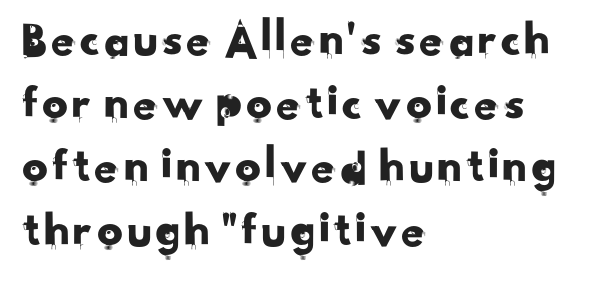
The image shows 51 px sans-serif type; set left-aligned, normal line spacing (1.25x), normal letter spacing, not underlined; low stroke contrast and a small x-height.
